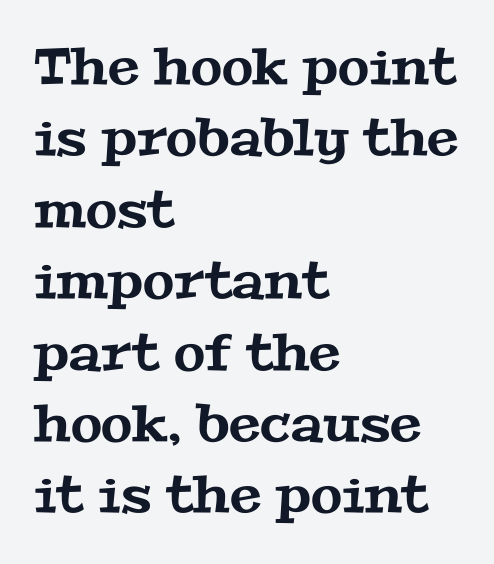
Q: Is the typeface a serif or a sans-serif typeface? A: Serif.
Q: Is the text underlined? A: No.
Q: How is the paragraph aligned? A: Left-aligned.
Q: Is the spacing between letters normal or unusually wide? A: Normal.
Q: Is the spacing between lines tight, normal or loose? A: Normal.
Q: Width (condensed, normal, or wide)? A: Wide.
Q: Stroke contrast? A: Medium.
Q: x-height? A: Medium.
Q: Monospaced? A: No.
